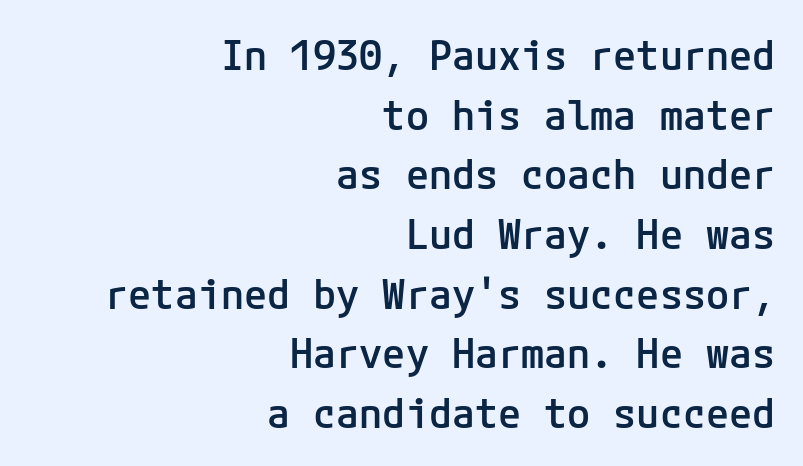
The image shows 42 px semibold sans-serif type, upright; set right-aligned, normal line spacing (1.42x), normal letter spacing, not underlined; low stroke contrast and a medium x-height.
